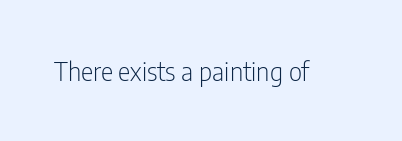
{"italic": "no", "bold": "no", "underline": "no", "letter_spacing": "normal", "letter_spacing_em": 0.0, "glyph_px": 26}
